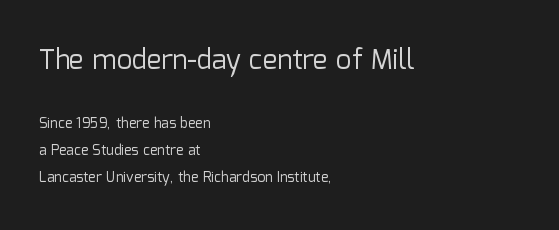
{"italic": "no", "bold": "no", "underline": "no", "align": "left", "line_spacing": "loose", "line_spacing_ratio": 1.92, "letter_spacing": "normal", "letter_spacing_em": 0.0, "larger_block": "first", "size_ratio": 1.93, "glyph_px": 27}
